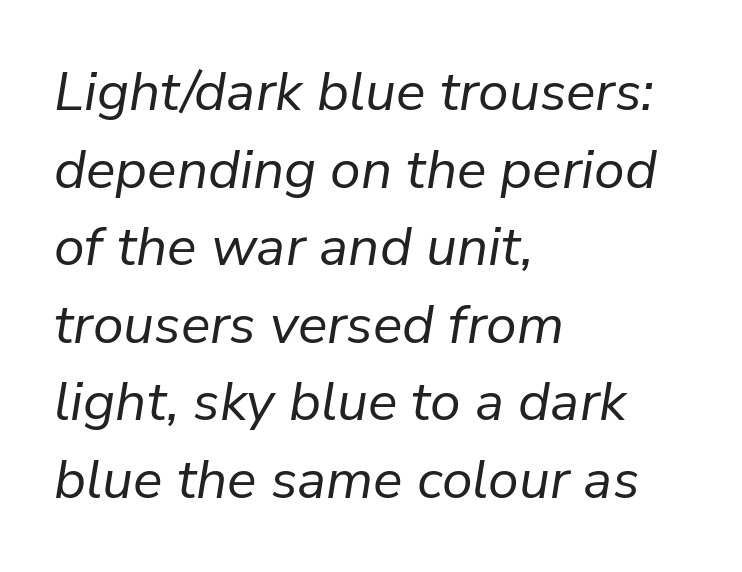
Style check: oblique. Looks like regular typesetting: each glyph gets only the width it needs. The block of text has a typical density, with ordinary space between rows. Weight: in the light-to-regular range.
